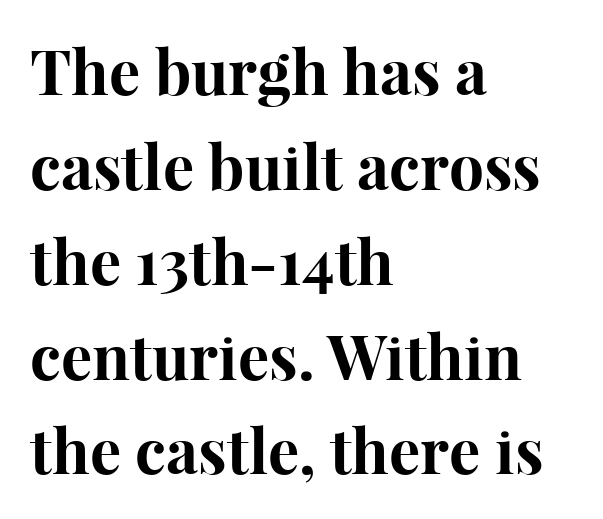
The image shows 62 px bold serif type, upright; set left-aligned, normal line spacing (1.53x), normal letter spacing, not underlined; high stroke contrast and a medium x-height.
